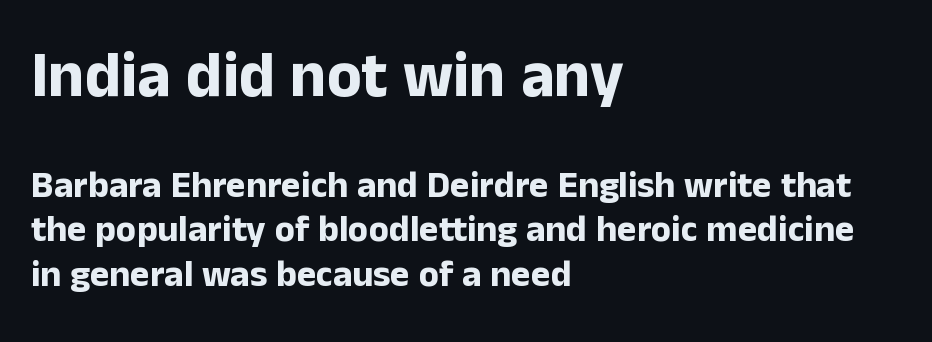
Q: Is the text bold? A: Yes.
Q: Is the text italic (slanted)? A: No, it is upright.
Q: Is the typeface a serif or a sans-serif typeface? A: Sans-serif.
Q: Is the text underlined? A: No.
Q: How is the paragraph aligned? A: Left-aligned.
Q: Is the spacing between letters normal or unusually wide? A: Normal.
Q: Which block of text is set in a larger size, the first (top) or the second (bottom)? A: The first (top) one.
Q: Width (condensed, normal, or wide)? A: Normal.
Q: Stroke contrast? A: Low.
Q: x-height? A: Medium.
Q: Monospaced? A: No.
